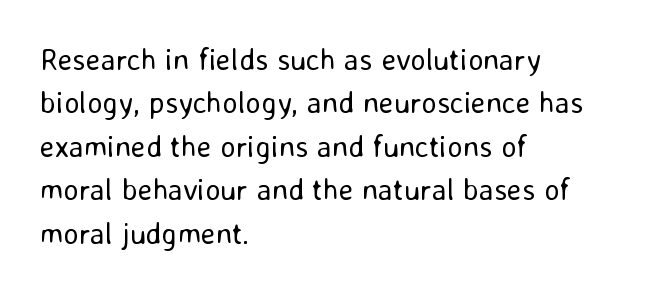
{"serif": "no", "italic": "no", "bold": "no", "weight": "regular", "width": "normal", "stroke_contrast": "low", "x_height": "medium", "monospaced": "no", "underline": "no", "align": "left", "line_spacing": "normal", "line_spacing_ratio": 1.45, "letter_spacing": "normal", "letter_spacing_em": 0.0, "glyph_px": 30}
